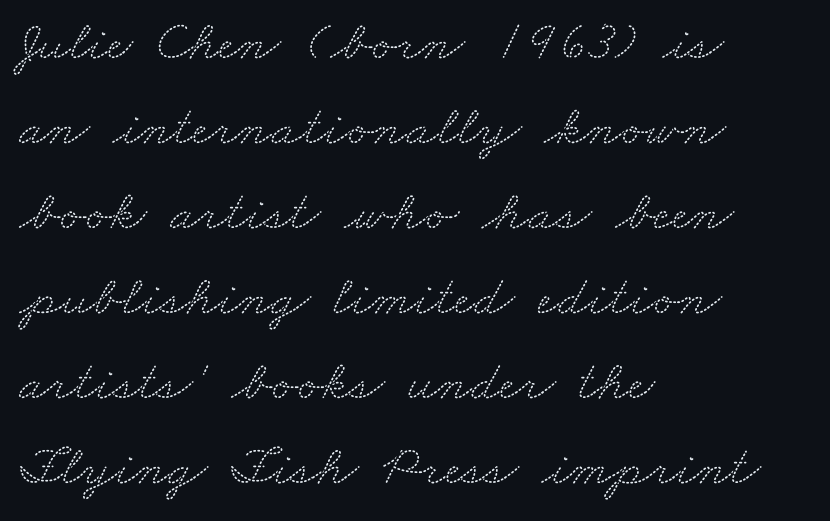
The image shows 57 px wide serif type; set left-aligned, normal line spacing (1.49x), normal letter spacing, not underlined; medium stroke contrast and a small x-height.
